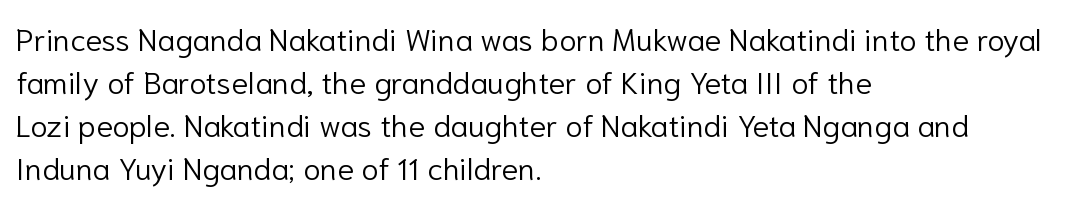
The image shows 31 px light sans-serif type, upright; set left-aligned, normal line spacing (1.39x), normal letter spacing, not underlined; low stroke contrast and a medium x-height.
